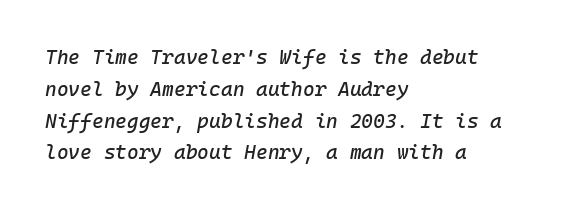
The image shows 20 px text type, italic (leaning right); set left-aligned, normal line spacing (1.59x), normal letter spacing, not underlined.
